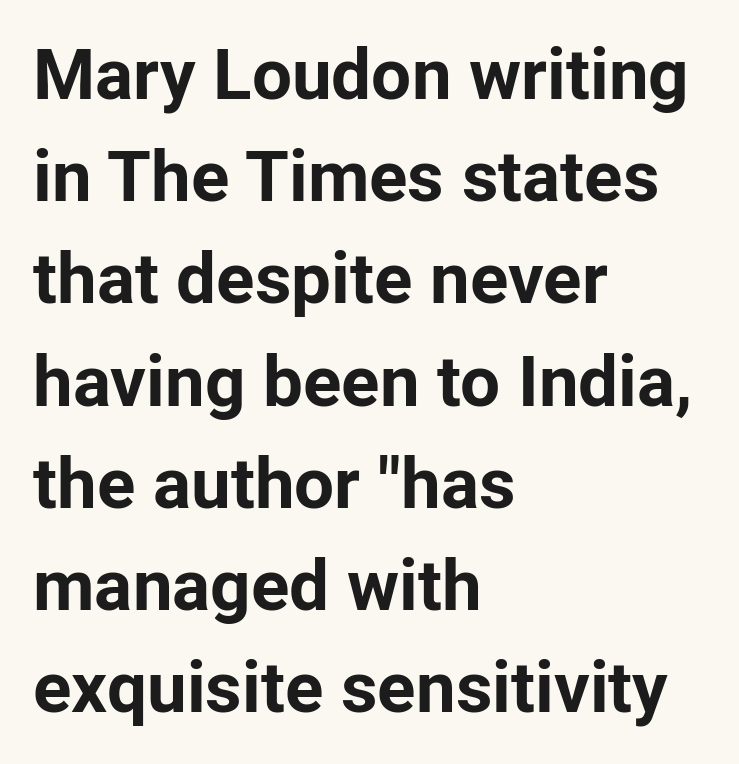
The image shows 71 px bold sans-serif type, upright; set left-aligned, normal line spacing (1.44x), normal letter spacing, not underlined; low stroke contrast and a medium x-height.
